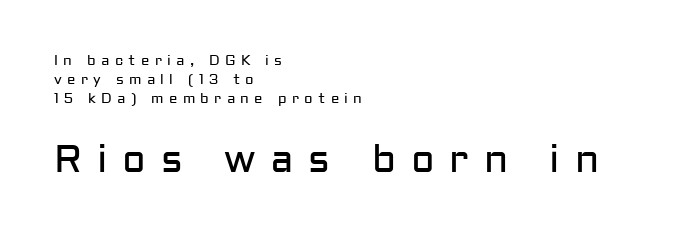
The image shows 39 px regular-weight sans-serif type, upright; set left-aligned, normal line spacing (1.37x), unusually wide letter spacing (+0.38 em), not underlined; the second (bottom) block is 2.79x larger; low stroke contrast and a medium x-height.
